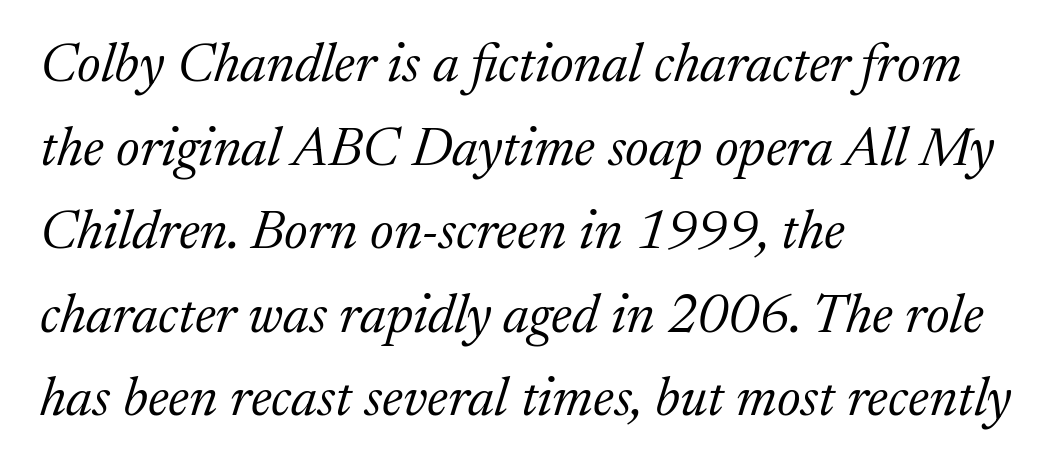
The image shows 55 px light serif type, italic (leaning right); set left-aligned, normal line spacing (1.52x), normal letter spacing, not underlined; medium stroke contrast and a medium x-height.
